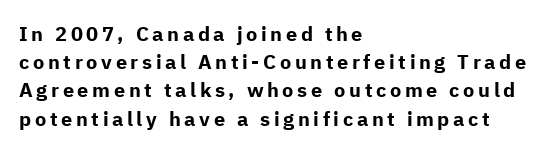
Every character sits straight up, as roman type does. A typesetter would call this leading conventional body-copy spacing. Weight check: bold — yes, fully. Compared with a centered layout, this one pins lines to the left instead.
